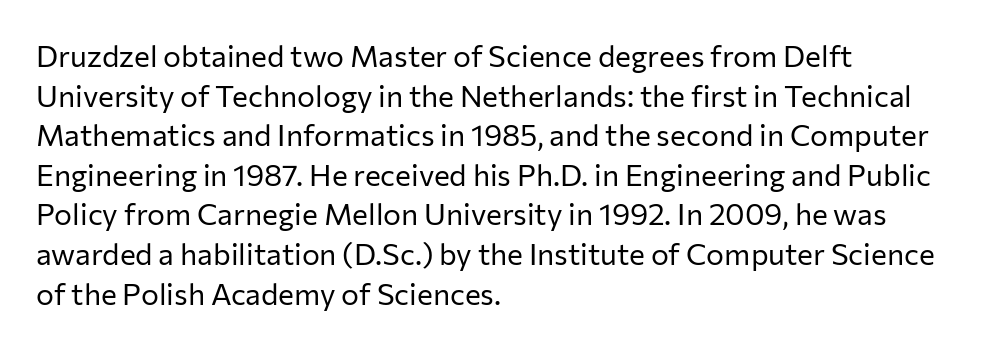
Each letter keeps its own natural width here, so spacing adapts to shape. Line beginnings align vertically; line endings do not. The characters display no serif detailing; their extremities are plain. The designer left line spacing at the default. Honestly, there is no underline to notice here at all.
